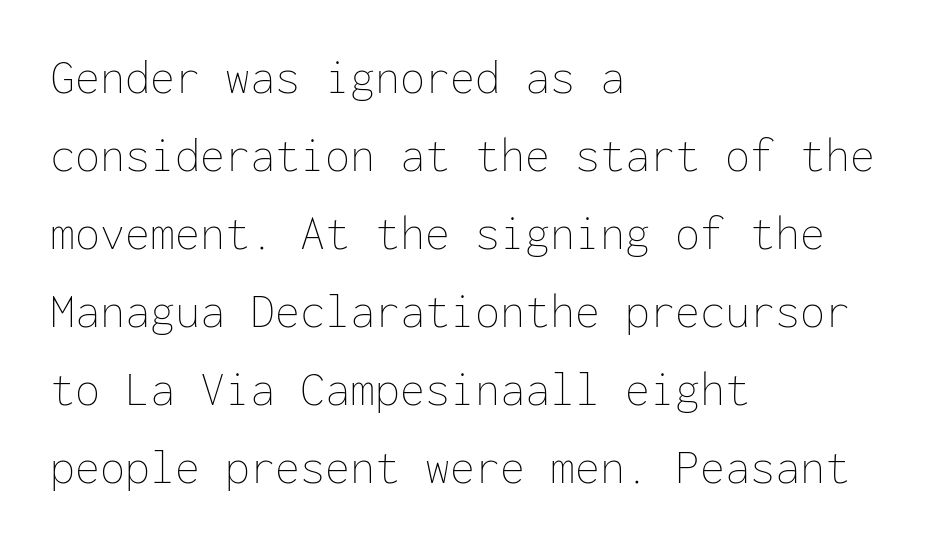
Q: Is the text bold? A: No.
Q: Is the text italic (slanted)? A: No, it is upright.
Q: Is the text underlined? A: No.
Q: How is the paragraph aligned? A: Left-aligned.
Q: Is the spacing between letters normal or unusually wide? A: Normal.
Q: Is the spacing between lines tight, normal or loose? A: Normal.
Q: Width (condensed, normal, or wide)? A: Normal.
Q: Stroke contrast? A: Low.
Q: x-height? A: Medium.
Q: Monospaced? A: Yes.
